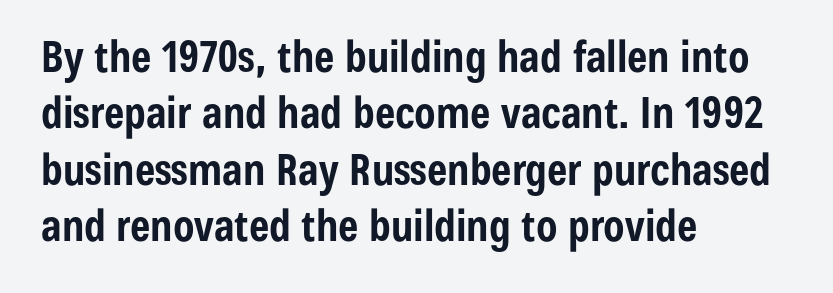
{"serif": "no", "italic": "no", "bold": "yes", "weight": "bold", "width": "condensed", "stroke_contrast": "low", "x_height": "medium", "monospaced": "no", "underline": "no", "align": "left", "line_spacing": "normal", "line_spacing_ratio": 1.31, "letter_spacing": "normal", "letter_spacing_em": 0.0, "glyph_px": 43}
